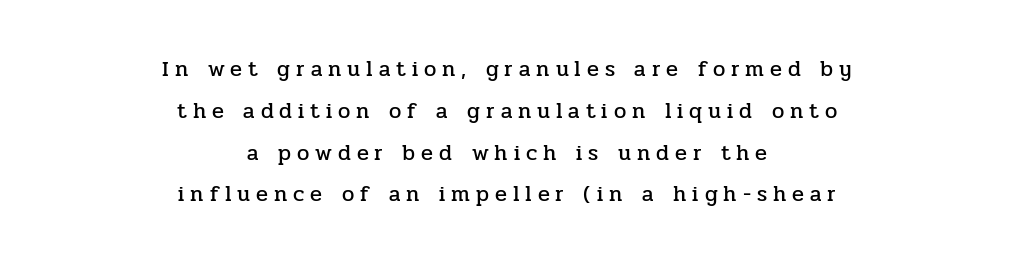
Q: Is the text italic (slanted)? A: No, it is upright.
Q: Is the text underlined? A: No.
Q: How is the paragraph aligned? A: Centered.
Q: Is the spacing between letters normal or unusually wide? A: Unusually wide.
Q: Is the spacing between lines tight, normal or loose? A: Loose.
